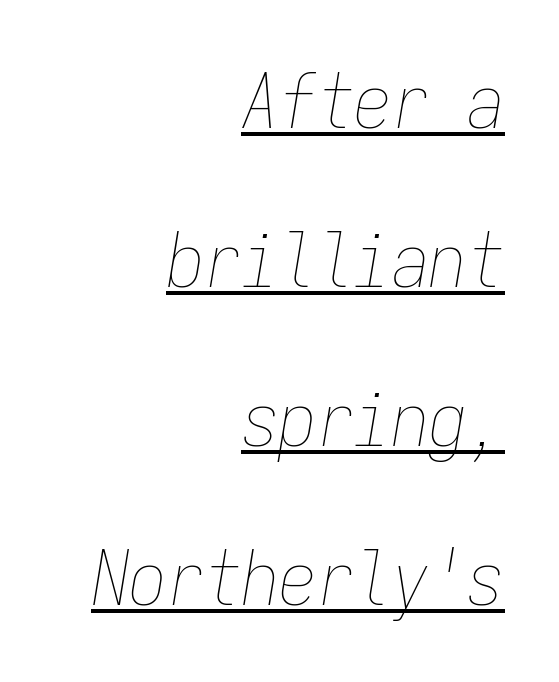
Q: Is the text bold? A: No.
Q: Is the text italic (slanted)? A: Yes, it leans right by about 9 degrees.
Q: Is the text underlined? A: Yes.
Q: How is the paragraph aligned? A: Right-aligned.
Q: Is the spacing between letters normal or unusually wide? A: Normal.
Q: Is the spacing between lines tight, normal or loose? A: Loose.
Q: Width (condensed, normal, or wide)? A: Condensed.
Q: Stroke contrast? A: Low.
Q: x-height? A: Medium.
Q: Monospaced? A: Yes.
